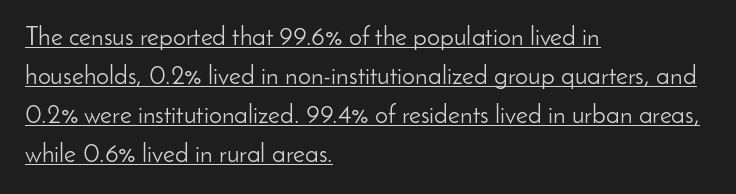
Decoration check: the copy is underlined. No italicization has been applied; the sample stays upright. Stems here are at most as thick as an everyday book face. The typesetter chose a ragged-right arrangement here.
